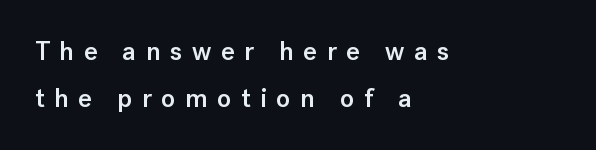
The image shows 26 px text type, upright; set left-aligned, line spacing 1.82x, unusually wide letter spacing (+0.37 em), not underlined.
